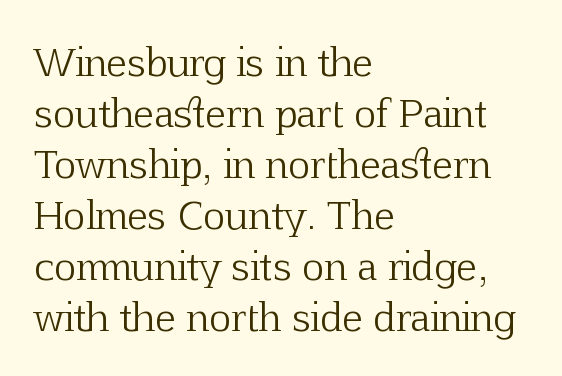
The image shows 38 px light serif type, upright; set left-aligned, normal line spacing (1.34x), normal letter spacing, not underlined; low stroke contrast and a medium x-height.
